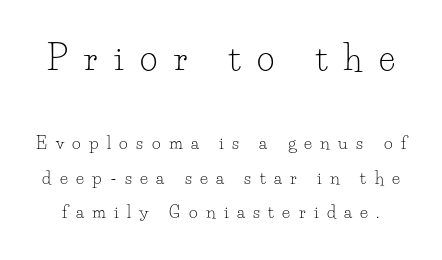
Q: Is the text bold? A: No.
Q: Is the text italic (slanted)? A: No, it is upright.
Q: Is the typeface a serif or a sans-serif typeface? A: Serif.
Q: Is the text underlined? A: No.
Q: Is the spacing between letters normal or unusually wide? A: Unusually wide.
Q: Is the spacing between lines tight, normal or loose? A: Loose.
Q: Which block of text is set in a larger size, the first (top) or the second (bottom)? A: The first (top) one.
Q: Width (condensed, normal, or wide)? A: Normal.
Q: Stroke contrast? A: Low.
Q: x-height? A: Small.
Q: Monospaced? A: No.
